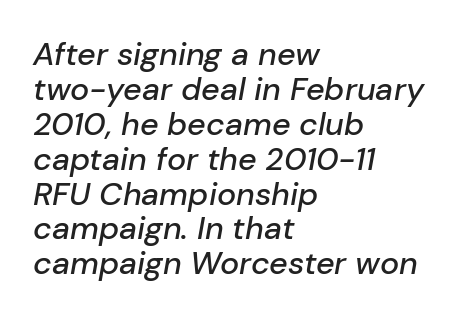
The image shows 32 px text type, italic (leaning right); set left-aligned, tight line spacing (1.09x), normal letter spacing, not underlined; low stroke contrast and a medium x-height.
